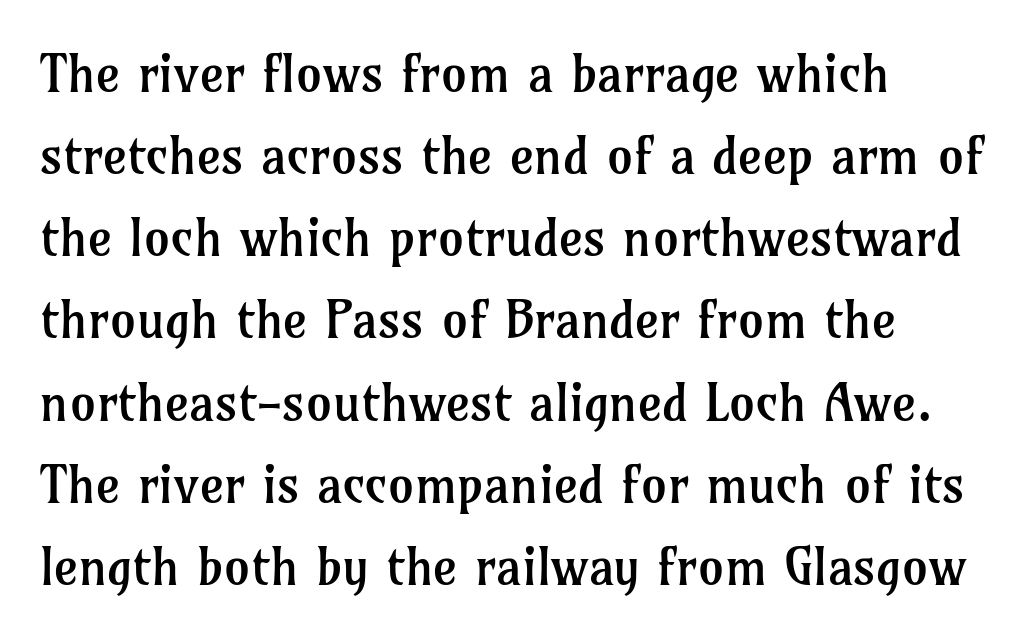
{"serif": "yes", "italic": "no", "bold": "no", "weight": "regular", "width": "normal", "stroke_contrast": "low", "x_height": "medium", "monospaced": "no", "underline": "no", "align": "left", "line_spacing": "normal", "line_spacing_ratio": 1.58, "letter_spacing": "normal", "letter_spacing_em": 0.0, "glyph_px": 52}
